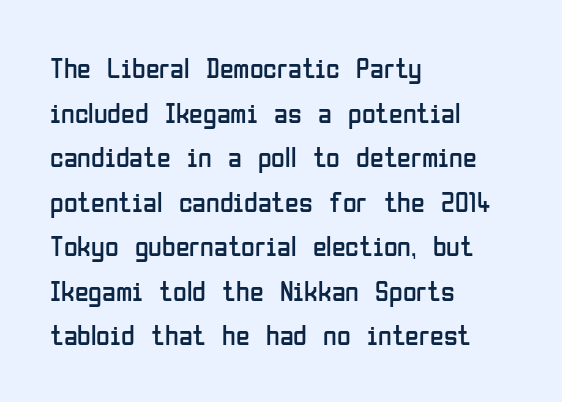
The image shows 28 px regular-weight, condensed sans-serif type, upright; set left-aligned, normal line spacing (1.59x), normal letter spacing, not underlined; low stroke contrast and a medium x-height.
